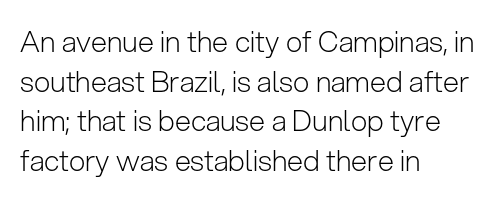
Notice how the stems are strictly vertical — no italics here. The strokes are not fattened; the text isn't bold. The letterforms sit shoulder to shoulder at normal distance. The strip under each line holds only bare page.
